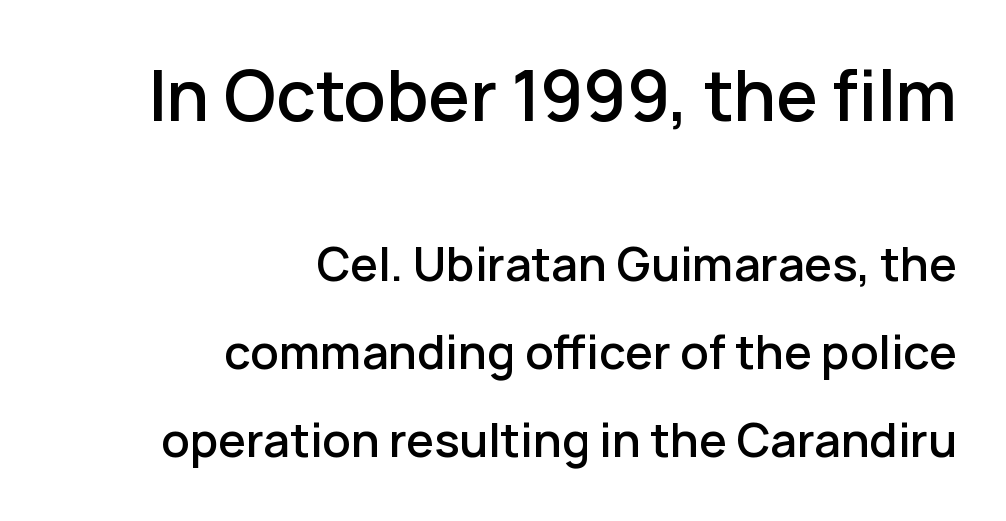
{"serif": "no", "italic": "no", "bold": "semi", "weight": "semibold", "width": "normal", "stroke_contrast": "low", "x_height": "medium", "monospaced": "no", "underline": "no", "align": "right", "line_spacing": "loose", "line_spacing_ratio": 1.95, "letter_spacing": "normal", "letter_spacing_em": 0.0, "larger_block": "first", "size_ratio": 1.49, "glyph_px": 67}
